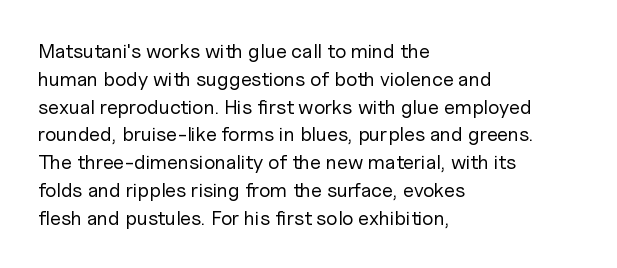
{"italic": "no", "bold": "no", "underline": "no", "align": "left", "line_spacing": "normal", "line_spacing_ratio": 1.39, "letter_spacing": "normal", "letter_spacing_em": 0.0, "glyph_px": 20}
